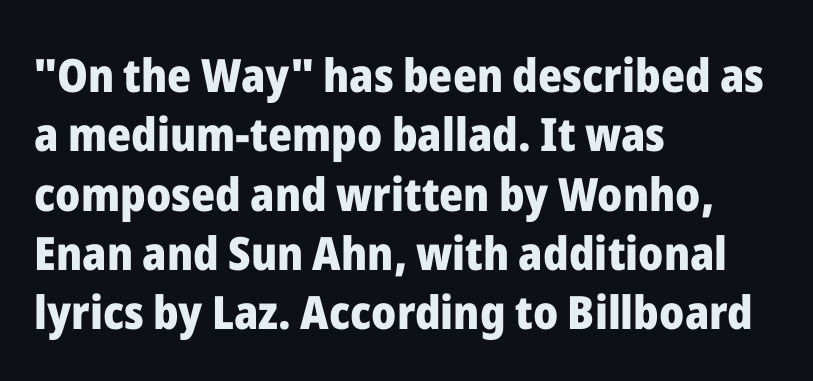
The block of text has a typical density, with ordinary space between rows. Looks like regular typesetting: each glyph gets only the width it needs. I'd describe the lettering as bold — thick and assertive. Posture: upright roman.
